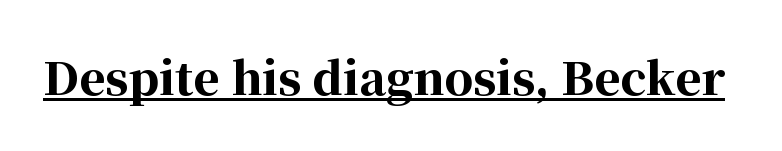
The image shows 45 px bold serif type, upright; set normal letter spacing, underlined; high stroke contrast and a medium x-height.
